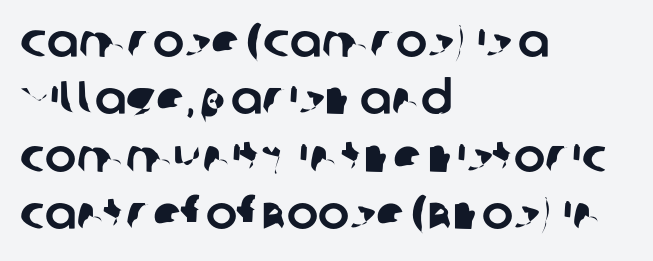
{"serif": "no", "width": "normal", "stroke_contrast": "low", "x_height": "large", "monospaced": "no", "underline": "no", "align": "left", "line_spacing_ratio": 1.22, "letter_spacing": "normal", "letter_spacing_em": 0.0, "glyph_px": 47}
